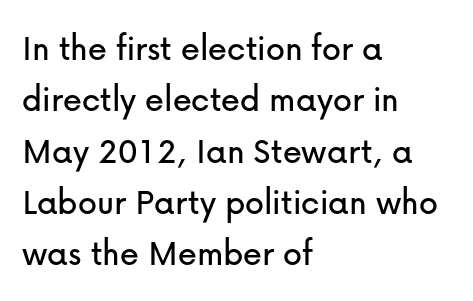
The image shows 38 px sans-serif type, upright; set left-aligned, normal line spacing (1.35x), normal letter spacing, not underlined; low stroke contrast and a medium x-height.
